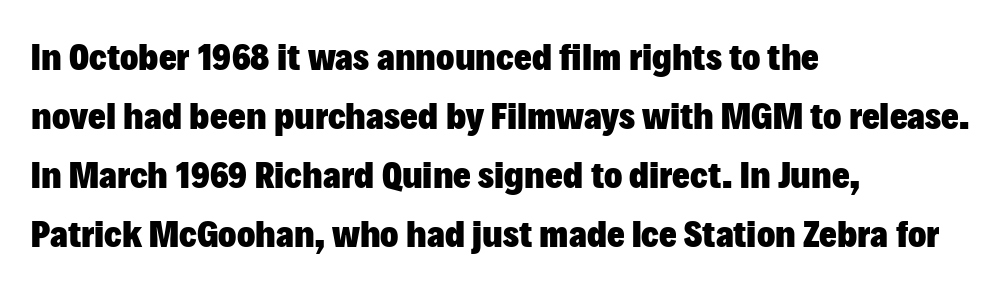
You could not count columns in this text — the font is proportionally spaced. This sample keeps an unexceptional amount of space between lines. Layout note: lines flush left. Words float on clear page, feet unadorned. The passage shown has conventional tracking throughout. Every character sits straight up, as roman type does.
